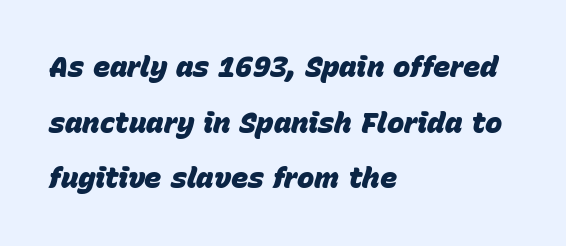
The image shows 29 px heavy type, italic (leaning right); set left-aligned, loose line spacing (1.92x), normal letter spacing, not underlined; low stroke contrast and a large x-height.
